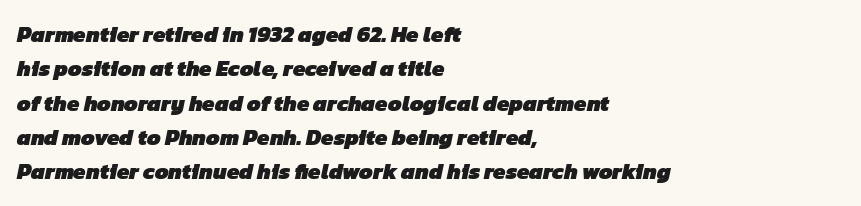
The space directly below the letters is spotless. Visually the block forms a straight wall on the left and a jagged coastline on the right. Inter-character spacing is left at the font's built-in metrics. Heavy, bold letterforms. Regular leading.
